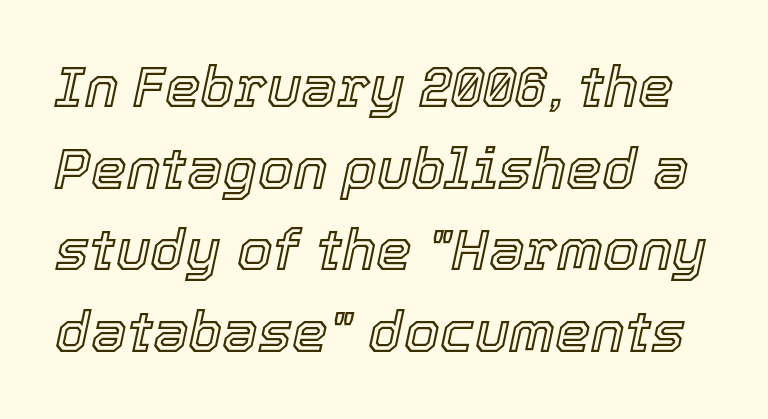
The image shows 57 px text type, italic (leaning right); set normal line spacing (1.43x), normal letter spacing, not underlined; a medium x-height.
